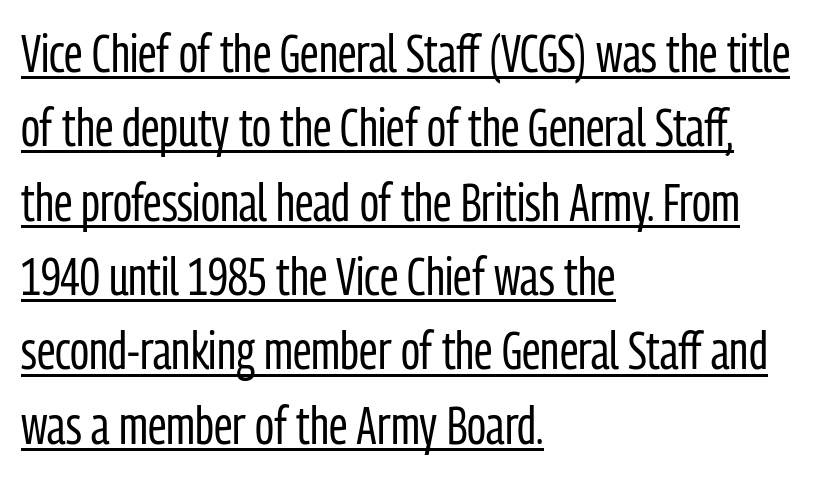
The text block is weighted toward the left margin, trailing off unevenly rightward. Proportional: the letters do not fall into vertical columns. Nothing heavy about these letters — not bold at all. A baseline rule has been typeset under these characters. Every stem runs plumb, perpendicular to the baseline. Observe the ordinary spacing: letters are neighbours, not strangers.
